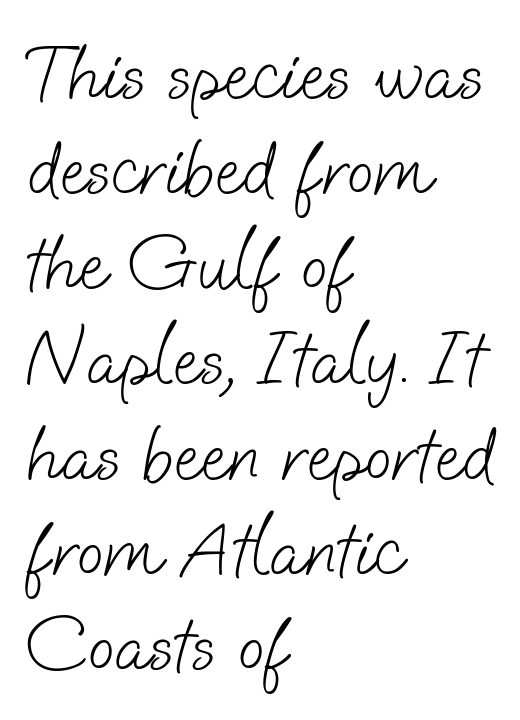
{"serif": "no", "bold": "no", "weight": "light", "width": "normal", "stroke_contrast": "low", "x_height": "small", "monospaced": "no", "underline": "no", "align": "left", "line_spacing_ratio": 1.22, "letter_spacing": "normal", "letter_spacing_em": 0.0, "glyph_px": 78}
